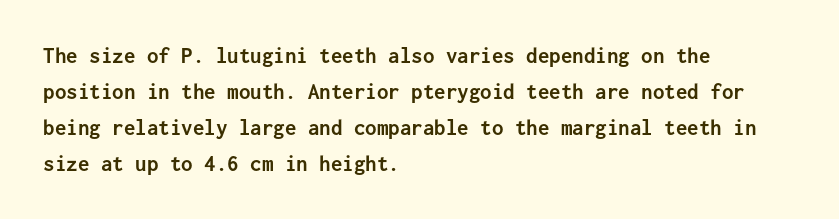
The line-height multiplier appears to be the usual default. Plain, unruled lines of type. The type is set solid horizontally, with unmodified tracking. Horizontal alignment here is leftward, the default for most running prose. Does the weight exceed regular? Yes, all the way to bold.
